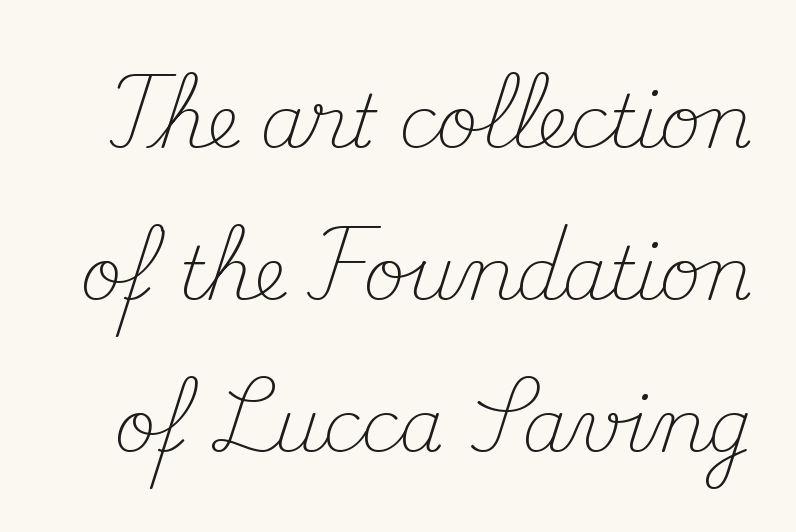
The image shows 72 px light serif type; set loose line spacing (2.11x), normal letter spacing, not underlined; medium stroke contrast and a small x-height.
